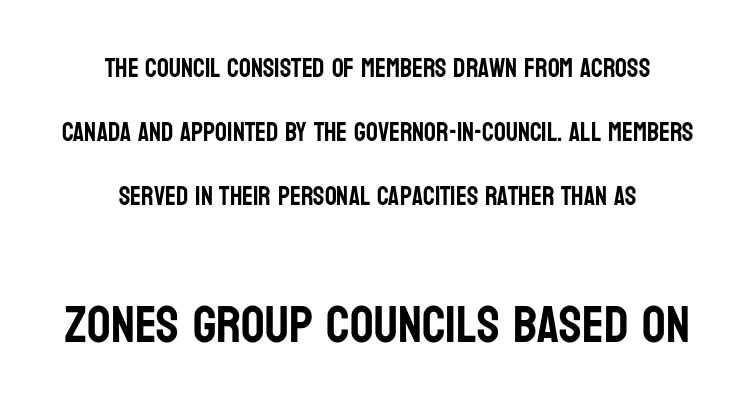
The image shows 52 px condensed sans-serif type, upright; set centered, loose line spacing (2.46x), normal letter spacing, not underlined; the second (bottom) block is 2.0x larger; low stroke contrast and a large x-height.
